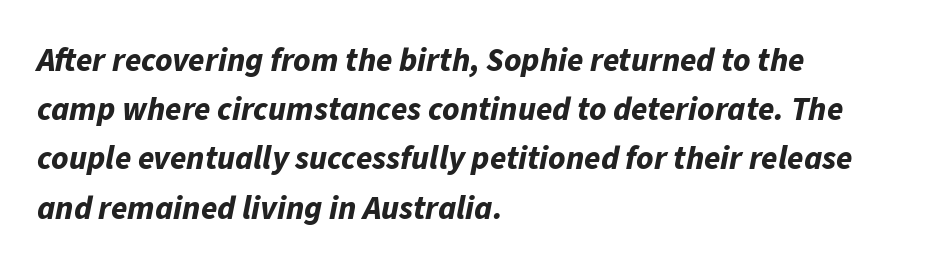
Q: Is the text bold? A: Yes.
Q: Is the text italic (slanted)? A: Yes, it leans right by about 11 degrees.
Q: Is the text underlined? A: No.
Q: How is the paragraph aligned? A: Left-aligned.
Q: Is the spacing between letters normal or unusually wide? A: Normal.
Q: Is the spacing between lines tight, normal or loose? A: Normal.
Q: Width (condensed, normal, or wide)? A: Normal.
Q: Stroke contrast? A: Low.
Q: x-height? A: Medium.
Q: Monospaced? A: No.
